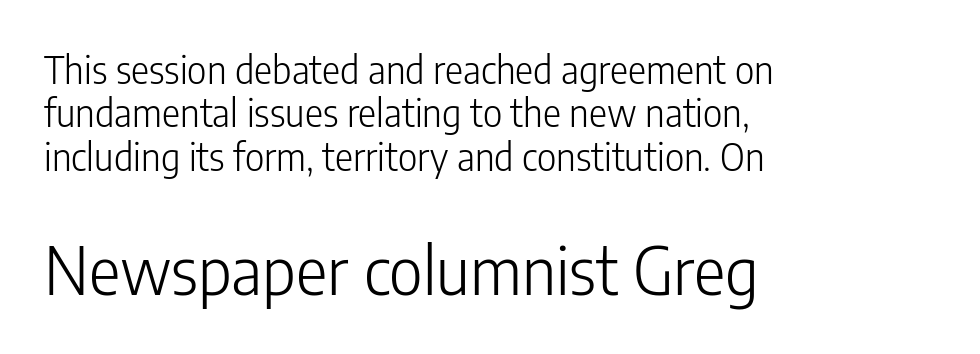
Q: Is the text bold? A: No.
Q: Is the text italic (slanted)? A: No, it is upright.
Q: Is the typeface a serif or a sans-serif typeface? A: Sans-serif.
Q: Is the text underlined? A: No.
Q: How is the paragraph aligned? A: Left-aligned.
Q: Is the spacing between letters normal or unusually wide? A: Normal.
Q: Is the spacing between lines tight, normal or loose? A: Tight.
Q: Which block of text is set in a larger size, the first (top) or the second (bottom)? A: The second (bottom) one.
Q: Width (condensed, normal, or wide)? A: Condensed.
Q: Stroke contrast? A: Low.
Q: x-height? A: Medium.
Q: Monospaced? A: No.
